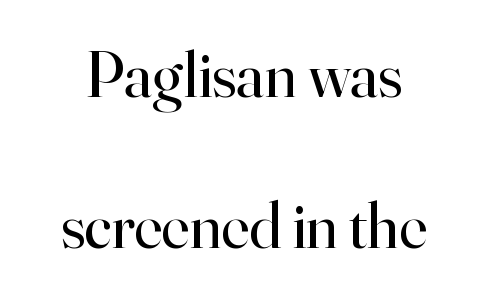
{"serif": "yes", "italic": "no", "bold": "no", "weight": "regular", "width": "normal", "stroke_contrast": "high", "x_height": "small", "monospaced": "no", "underline": "no", "line_spacing": "loose", "line_spacing_ratio": 2.33, "letter_spacing": "normal", "letter_spacing_em": 0.0, "glyph_px": 65}
